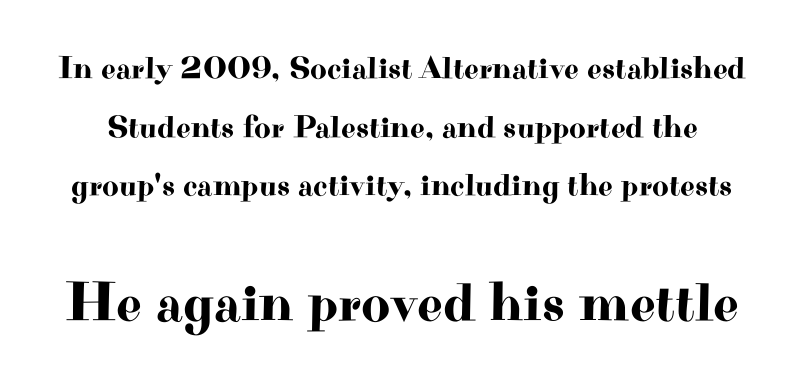
The image shows 56 px wide serif type, upright; set line spacing 1.83x, normal letter spacing, not underlined; the second (bottom) block is 1.75x larger; high stroke contrast and a small x-height.
